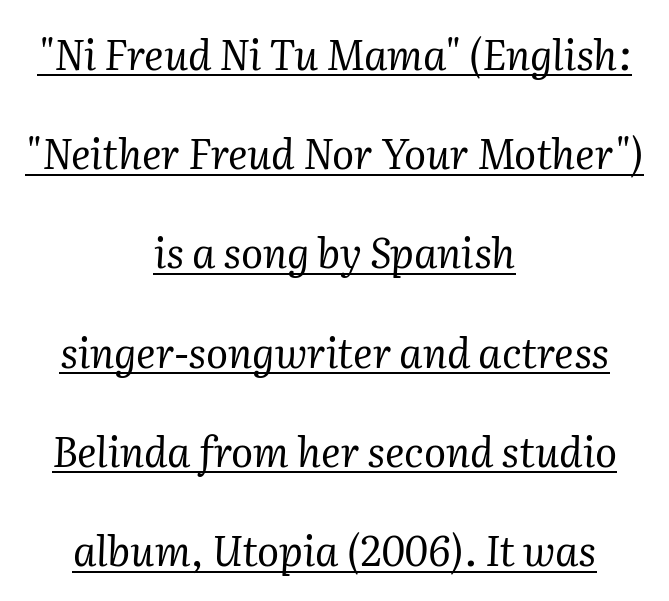
Compared with a typical body face, this is equally light or lighter still. Reading down the column, the eye jumps a long way to each next line. The rendering uses natural spacing where letterforms have individual widths. Is this a sans? No — the strokes have serifs. Check the space under the baseline: a stroke is drawn there. This is oblique type, the kind used for emphasis or titles.
